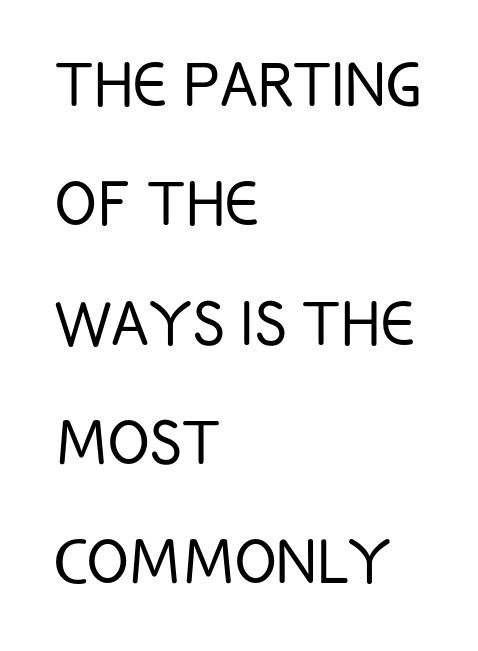
Q: Is the text bold? A: No.
Q: Is the text italic (slanted)? A: No, it is upright.
Q: Is the typeface a serif or a sans-serif typeface? A: Sans-serif.
Q: Is the text underlined? A: No.
Q: How is the paragraph aligned? A: Left-aligned.
Q: Is the spacing between letters normal or unusually wide? A: Normal.
Q: Is the spacing between lines tight, normal or loose? A: Normal.
Q: Width (condensed, normal, or wide)? A: Condensed.
Q: Stroke contrast? A: Low.
Q: x-height? A: Large.
Q: Monospaced? A: No.
